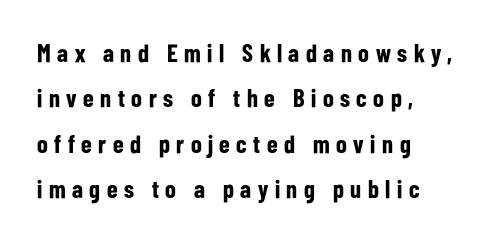
{"italic": "no", "bold": "yes", "underline": "no", "align": "left", "line_spacing_ratio": 1.82, "letter_spacing": "wide", "letter_spacing_em": 0.26, "glyph_px": 25}
